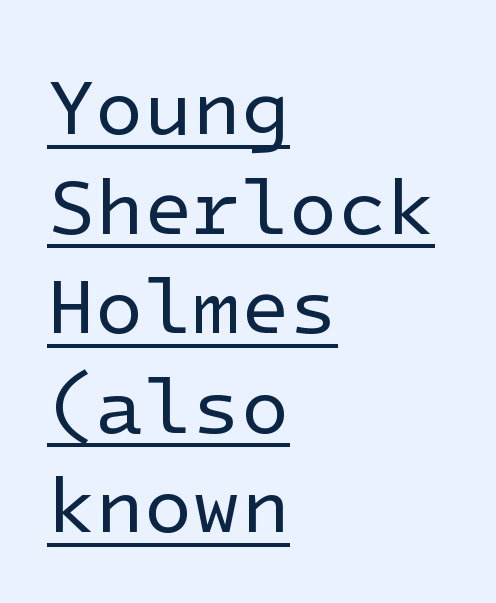
The image shows 79 px regular-weight sans-serif type, upright; set left-aligned, normal line spacing (1.26x), normal letter spacing, underlined; low stroke contrast and a medium x-height.
